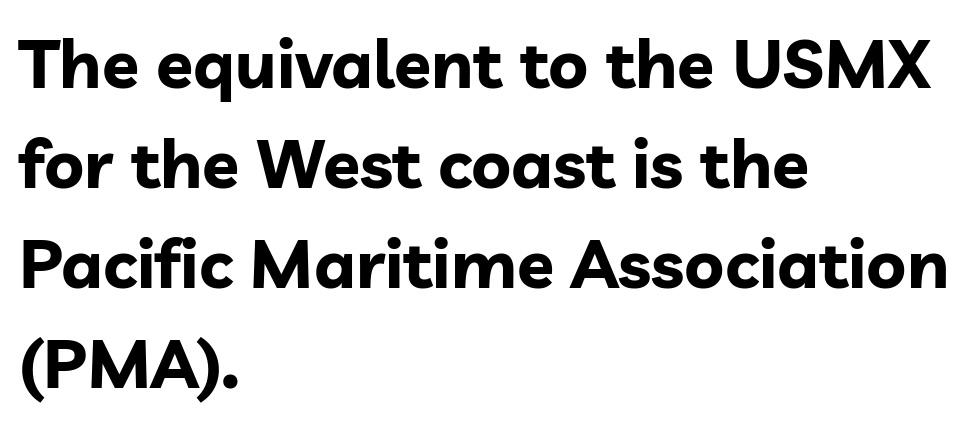
The specimen reads as upright at a glance. Students, this is bold: see how much ink each stroke carries. The paragraph has a hard left edge and a soft right edge. The passage shown is typed in a proportional face where columns would drift. Leading: standard. Look at the tracking — it's just the regular setting, nothing added.
